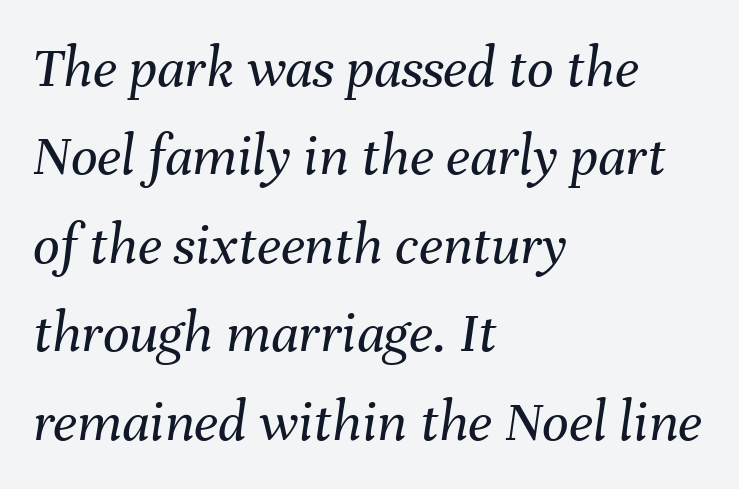
The image shows 59 px regular-weight type, italic (leaning right); set left-aligned, normal line spacing (1.5x), normal letter spacing, not underlined; medium stroke contrast and a medium x-height.
